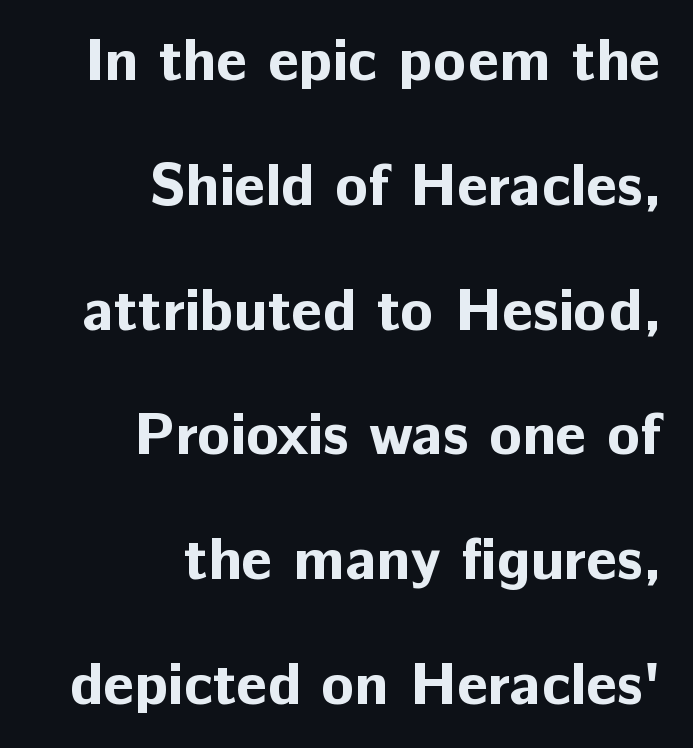
The image shows 60 px bold sans-serif type, upright; set right-aligned, loose line spacing (2.08x), normal letter spacing, not underlined; low stroke contrast and a medium x-height.
